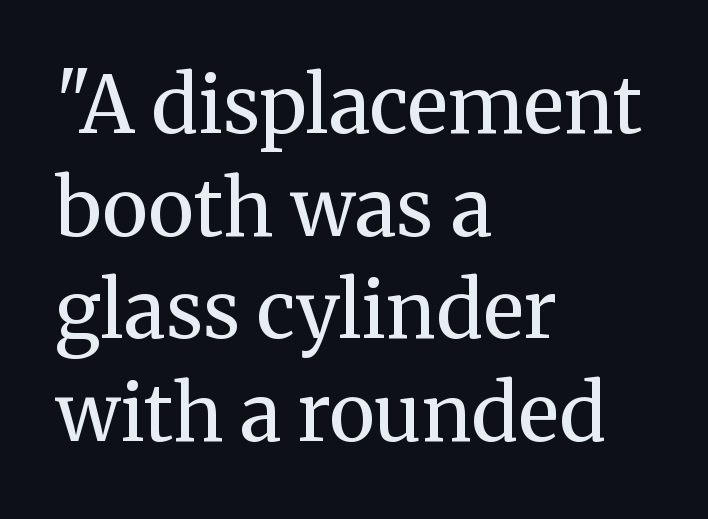
The image shows 79 px regular-weight serif type, upright; set left-aligned, normal line spacing (1.3x), normal letter spacing, not underlined; medium stroke contrast and a medium x-height.
